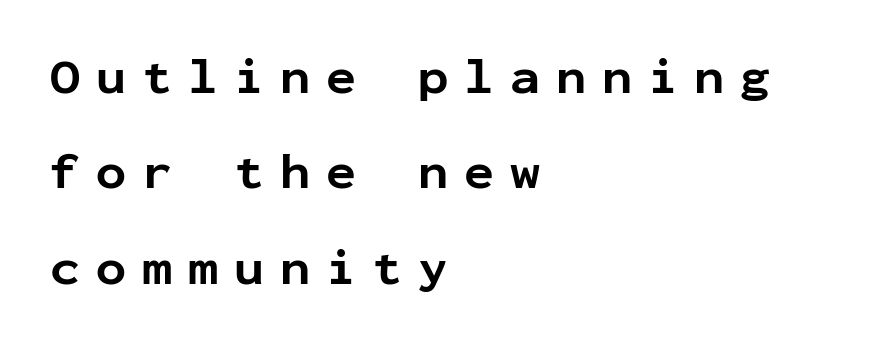
The image shows 50 px bold sans-serif type, upright, monospaced; set left-aligned, loose line spacing (1.91x), unusually wide letter spacing (+0.32 em), not underlined; low stroke contrast and a medium x-height.
